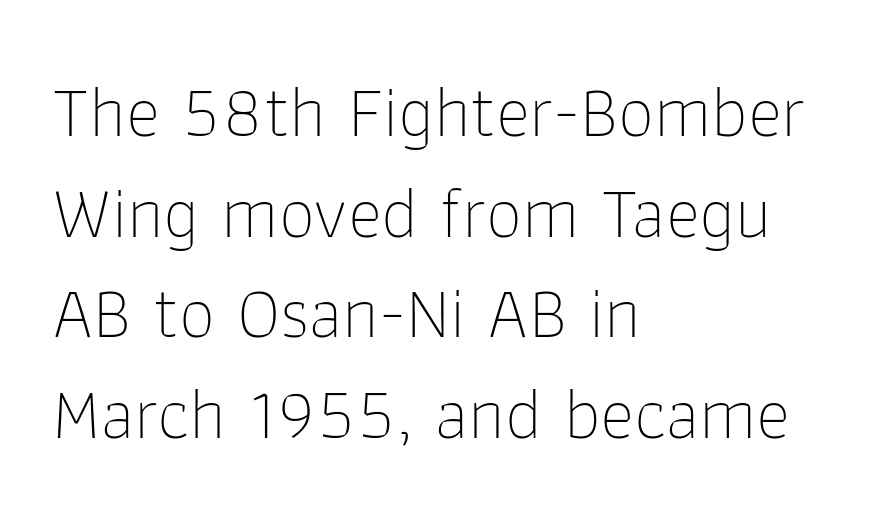
The image shows 73 px thin sans-serif type, upright; set left-aligned, normal line spacing (1.38x), normal letter spacing, not underlined; low stroke contrast and a medium x-height.
